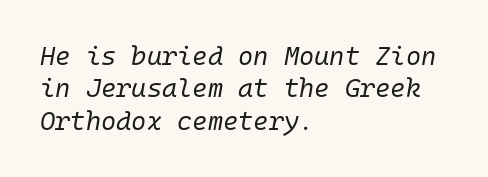
{"italic": "yes", "lean": "right", "slant_degrees": 10, "bold": "no", "underline": "no", "align": "left", "line_spacing": "normal", "line_spacing_ratio": 1.25, "letter_spacing": "normal", "letter_spacing_em": 0.0, "glyph_px": 26}
